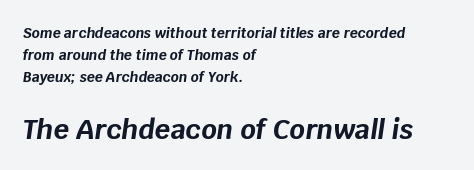
{"italic": "yes", "lean": "right", "slant_degrees": 8, "bold": "yes", "underline": "no", "align": "left", "line_spacing": "normal", "line_spacing_ratio": 1.58, "letter_spacing": "normal", "letter_spacing_em": 0.0, "larger_block": "second", "size_ratio": 1.93, "glyph_px": 27}
